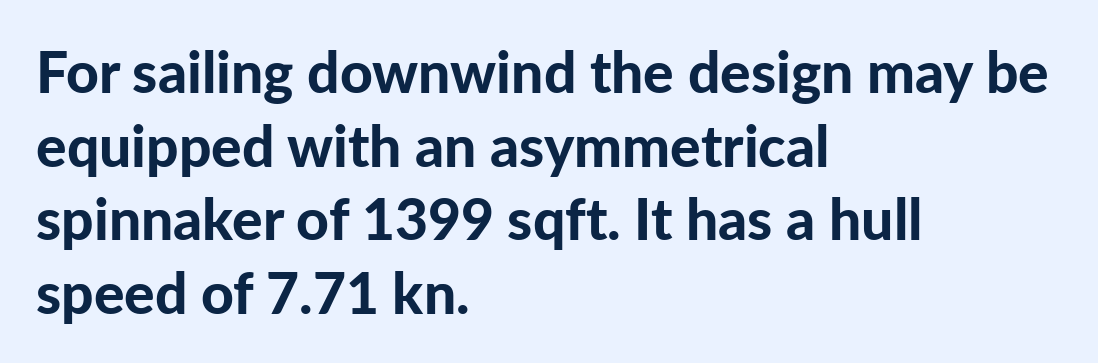
Letter spacing: default. The characters look thick and weighty, a clear bold. Looks like regular typesetting: each glyph gets only the width it needs. Nobody drew a line under any word here.
